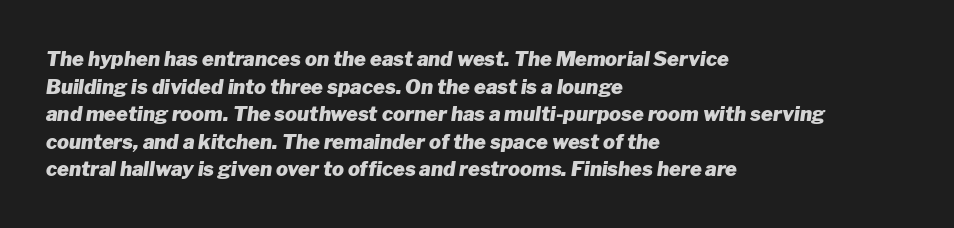
Does the leading feel generous? No, just average. You could call the tracking neutral — neither tight nor loose. The typography opts for an oblique posture over an upright one. Letters rest on an invisible, unmarked baseline.
